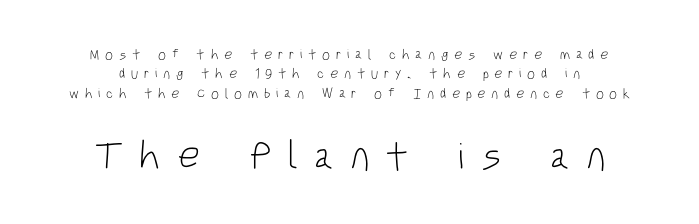
If you drew a line through each stem, it would be perfectly vertical. A quiet, ordinary-to-light weight characterises the typeface. Here the designer chose a conventional face with non-uniform glyph widths. Caption: expanded tracking, letters set apart. The face used here is a sans, in the tradition of grotesques and geometrics.
